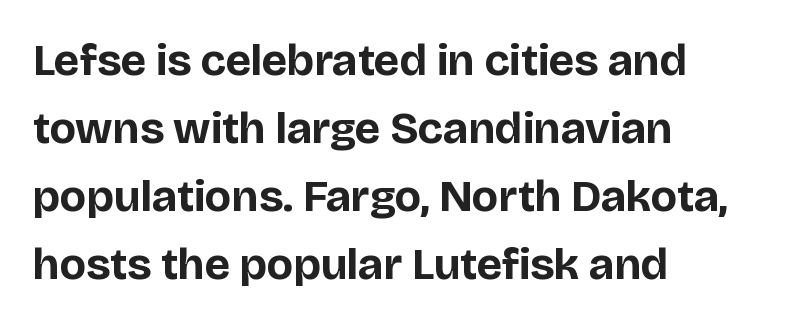
Q: Is the text bold? A: Yes.
Q: Is the text italic (slanted)? A: No, it is upright.
Q: Is the typeface a serif or a sans-serif typeface? A: Sans-serif.
Q: Is the text underlined? A: No.
Q: How is the paragraph aligned? A: Left-aligned.
Q: Is the spacing between letters normal or unusually wide? A: Normal.
Q: Is the spacing between lines tight, normal or loose? A: Normal.
Q: Width (condensed, normal, or wide)? A: Normal.
Q: Stroke contrast? A: Low.
Q: x-height? A: Large.
Q: Monospaced? A: No.
